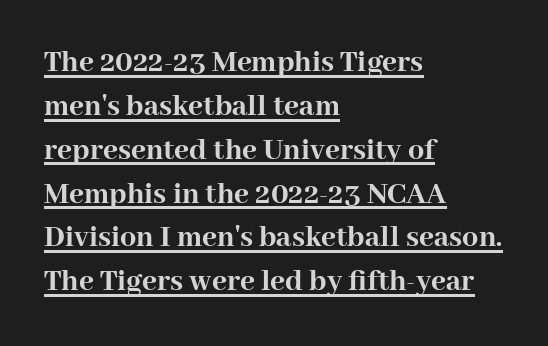
The image shows 32 px semibold serif type, upright; set left-aligned, normal line spacing (1.37x), normal letter spacing, underlined; high stroke contrast and a medium x-height.
